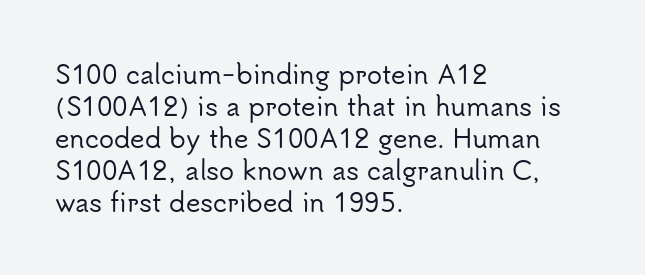
Q: Is the text italic (slanted)? A: No, it is upright.
Q: Is the text underlined? A: No.
Q: How is the paragraph aligned? A: Left-aligned.
Q: Is the spacing between letters normal or unusually wide? A: Normal.
Q: Is the spacing between lines tight, normal or loose? A: Normal.
